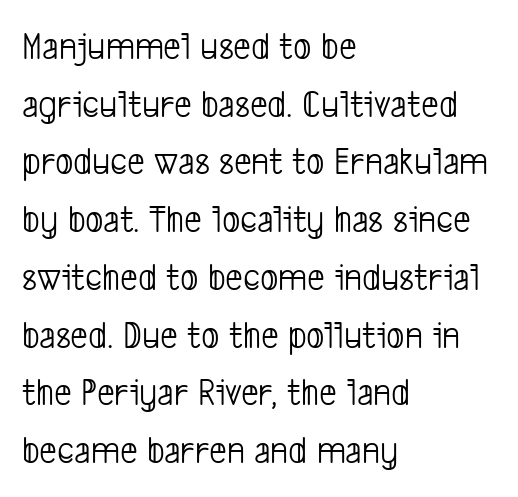
Weight class: somewhere from thin through regular. The baseline area is clear. The compositor pushed each line to the left boundary. Think of a printed novel: that variable character pitch is what you see here.
